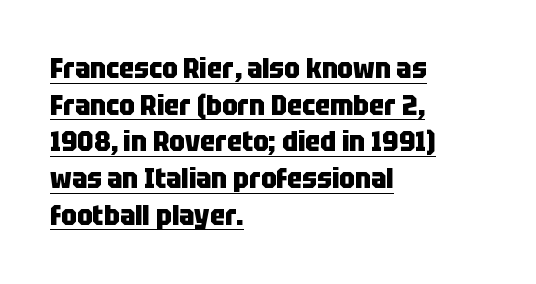
The image shows 28 px heavy, condensed sans-serif type, upright; set left-aligned, normal line spacing (1.31x), normal letter spacing, underlined; low stroke contrast and a large x-height.
